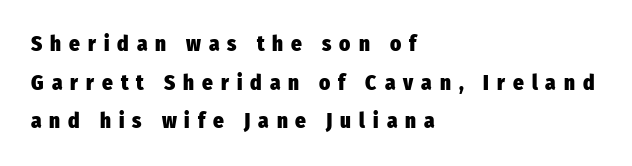
Q: Is the text bold? A: Yes.
Q: Is the text italic (slanted)? A: No, it is upright.
Q: Is the text underlined? A: No.
Q: How is the paragraph aligned? A: Left-aligned.
Q: Is the spacing between letters normal or unusually wide? A: Unusually wide.
